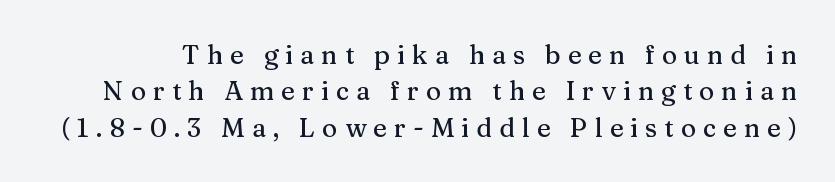
These lines sit exactly where default settings would place them. Display-style spreading of the glyphs; the letterfit is very open. Honestly, there is no underline to notice here at all. Ordinary non-slanted type is in use.
